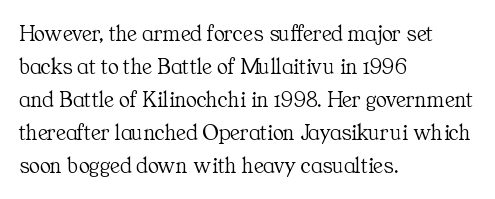
Honestly, the row spacing looks completely unremarkable. Caption: face not bold, strokes unweighted. Posture: vertical. This rendering features lettering with no underline. The setting favours the left margin, as ordinary paragraphs usually do.
